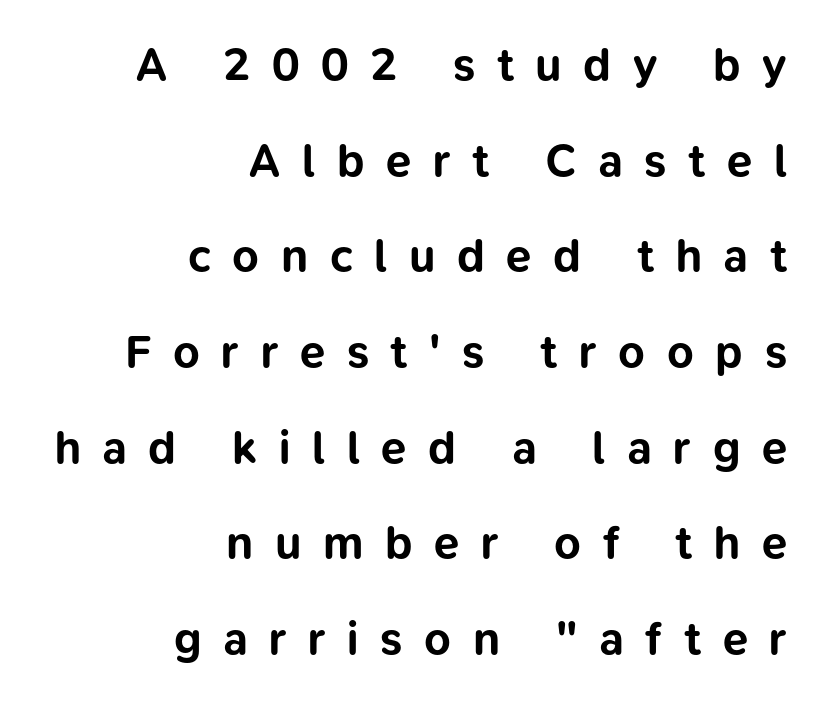
{"serif": "no", "italic": "no", "bold": "yes", "weight": "bold", "width": "normal", "stroke_contrast": "low", "x_height": "medium", "monospaced": "no", "underline": "no", "align": "right", "line_spacing": "loose", "line_spacing_ratio": 2.08, "letter_spacing": "wide", "letter_spacing_em": 0.47, "glyph_px": 46}
